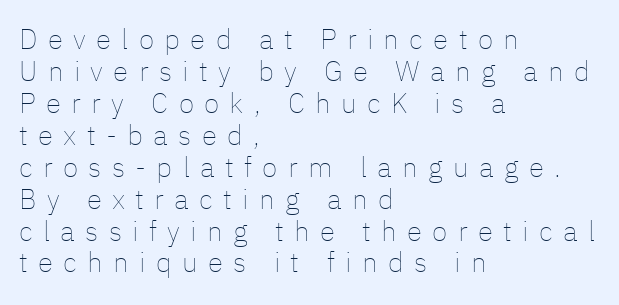
{"italic": "no", "bold": "no", "weight": "thin", "width": "normal", "stroke_contrast": "low", "x_height": "medium", "monospaced": "no", "underline": "no", "align": "left", "line_spacing": "tight", "line_spacing_ratio": 1.14, "letter_spacing": "wide", "letter_spacing_em": 0.37, "glyph_px": 28}
